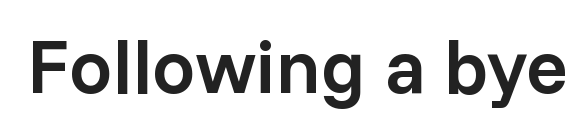
Q: Is the text bold? A: Semi-bold.
Q: Is the text italic (slanted)? A: No, it is upright.
Q: Is the typeface a serif or a sans-serif typeface? A: Sans-serif.
Q: Is the text underlined? A: No.
Q: Is the spacing between letters normal or unusually wide? A: Normal.
Q: Width (condensed, normal, or wide)? A: Normal.
Q: Stroke contrast? A: Low.
Q: x-height? A: Medium.
Q: Monospaced? A: No.
